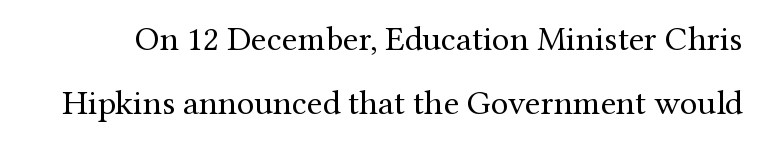
The letters carry serifs — small finishing strokes at the ends of their stems. Stems and bowls with no extra thickness — not bold. The face used here is proportionally spaced, like ordinary book or web type. Nobody drew a line under any word here. Here the glyphs are tracked normally, forming tight word shapes. Posture: vertical.
